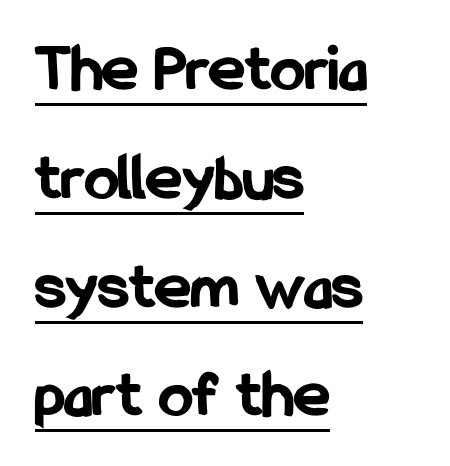
{"serif": "no", "italic": "no", "bold": "yes", "weight": "bold", "width": "condensed", "stroke_contrast": "low", "x_height": "medium", "monospaced": "no", "underline": "yes", "align": "left", "line_spacing": "normal", "line_spacing_ratio": 1.6, "letter_spacing": "normal", "letter_spacing_em": 0.0, "glyph_px": 68}
